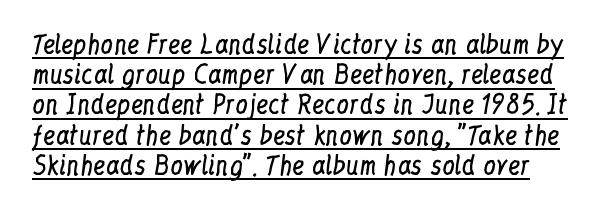
The glyphs are accompanied by a horizontal stroke just below them. The face looks like a standard text weight, possibly lighter. Characters follow at the spacing the type designer built in.
